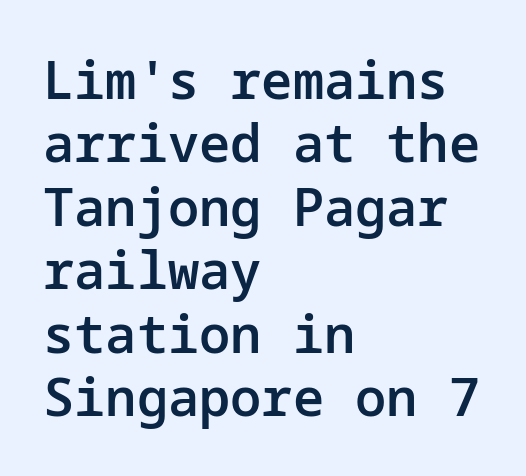
Q: Is the text bold? A: Semi-bold.
Q: Is the text italic (slanted)? A: No, it is upright.
Q: Is the typeface a serif or a sans-serif typeface? A: Sans-serif.
Q: Is the text underlined? A: No.
Q: How is the paragraph aligned? A: Left-aligned.
Q: Is the spacing between letters normal or unusually wide? A: Normal.
Q: Width (condensed, normal, or wide)? A: Normal.
Q: Stroke contrast? A: Low.
Q: x-height? A: Medium.
